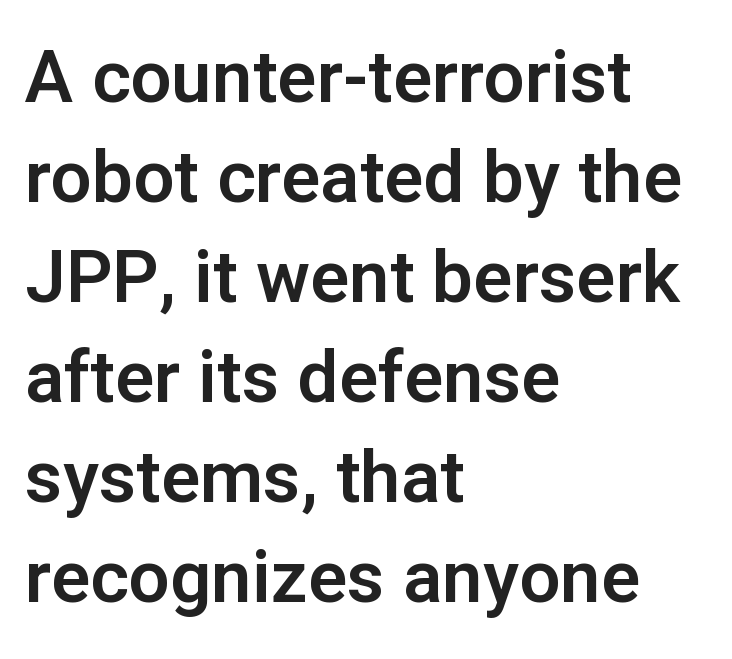
{"serif": "no", "italic": "no", "width": "normal", "stroke_contrast": "low", "x_height": "medium", "monospaced": "no", "underline": "no", "align": "left", "line_spacing": "normal", "line_spacing_ratio": 1.37, "letter_spacing": "normal", "letter_spacing_em": 0.0, "glyph_px": 73}
